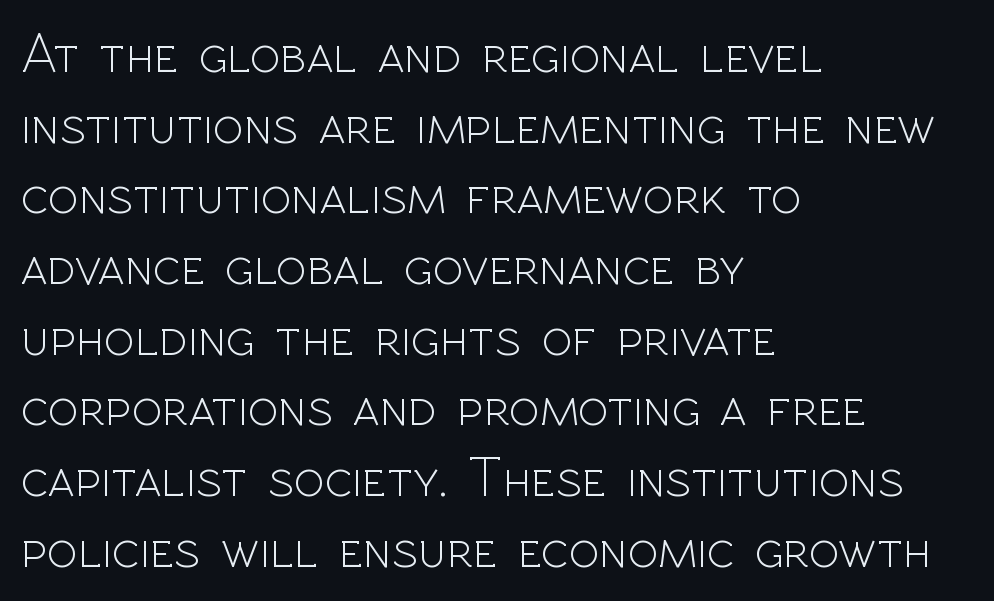
Q: Is the text bold? A: No.
Q: Is the text italic (slanted)? A: No, it is upright.
Q: Is the typeface a serif or a sans-serif typeface? A: Sans-serif.
Q: Is the text underlined? A: No.
Q: How is the paragraph aligned? A: Left-aligned.
Q: Is the spacing between letters normal or unusually wide? A: Normal.
Q: Width (condensed, normal, or wide)? A: Normal.
Q: x-height? A: Medium.
Q: Monospaced? A: No.
